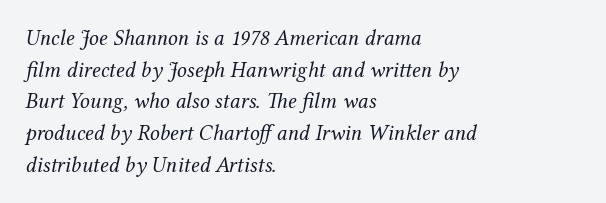
The image shows 22 px text type, italic (leaning right); set left-aligned, normal line spacing (1.44x), normal letter spacing, not underlined.
